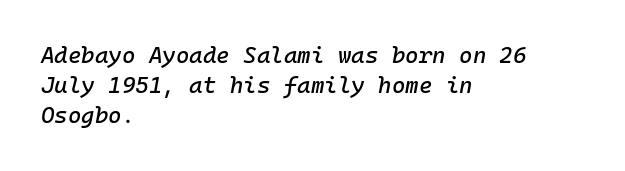
Q: Is the text italic (slanted)? A: Yes, it leans right by about 10 degrees.
Q: Is the text underlined? A: No.
Q: How is the paragraph aligned? A: Left-aligned.
Q: Is the spacing between letters normal or unusually wide? A: Normal.
Q: Is the spacing between lines tight, normal or loose? A: Normal.
